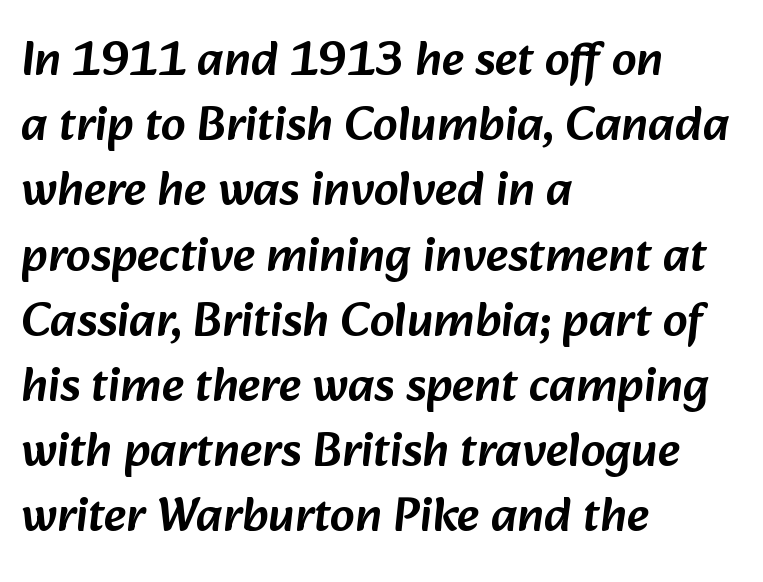
The image shows 49 px sans-serif type; set left-aligned, normal line spacing (1.33x), normal letter spacing, not underlined; low stroke contrast and a medium x-height.
